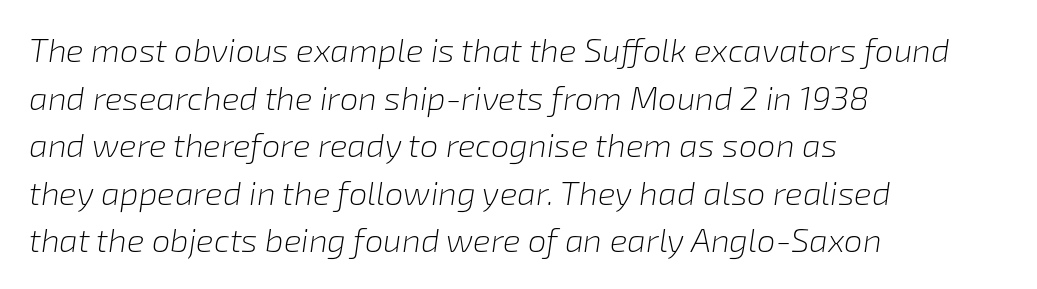
The image shows 33 px light type, italic (leaning right); set left-aligned, normal line spacing (1.44x), normal letter spacing, not underlined; low stroke contrast and a medium x-height.
